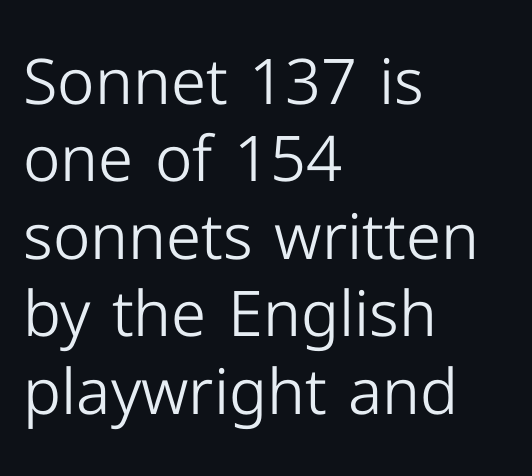
{"serif": "no", "italic": "no", "bold": "no", "weight": "light", "width": "normal", "stroke_contrast": "low", "x_height": "medium", "monospaced": "no", "underline": "no", "align": "left", "line_spacing_ratio": 1.23, "letter_spacing": "normal", "letter_spacing_em": 0.0, "glyph_px": 63}
